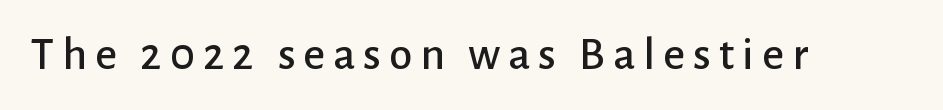
Q: Is the text italic (slanted)? A: No, it is upright.
Q: Is the typeface a serif or a sans-serif typeface? A: Sans-serif.
Q: Is the text underlined? A: No.
Q: Width (condensed, normal, or wide)? A: Normal.
Q: Stroke contrast? A: Low.
Q: x-height? A: Medium.
Q: Monospaced? A: No.
